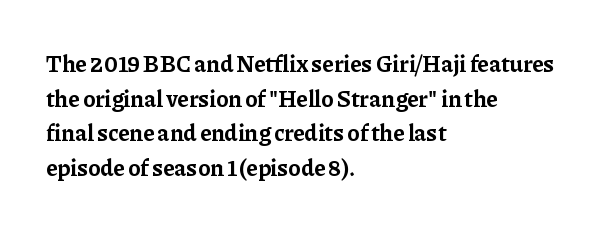
Q: Is the text bold? A: Yes.
Q: Is the text italic (slanted)? A: No, it is upright.
Q: Is the text underlined? A: No.
Q: How is the paragraph aligned? A: Left-aligned.
Q: Is the spacing between letters normal or unusually wide? A: Normal.
Q: Is the spacing between lines tight, normal or loose? A: Normal.
